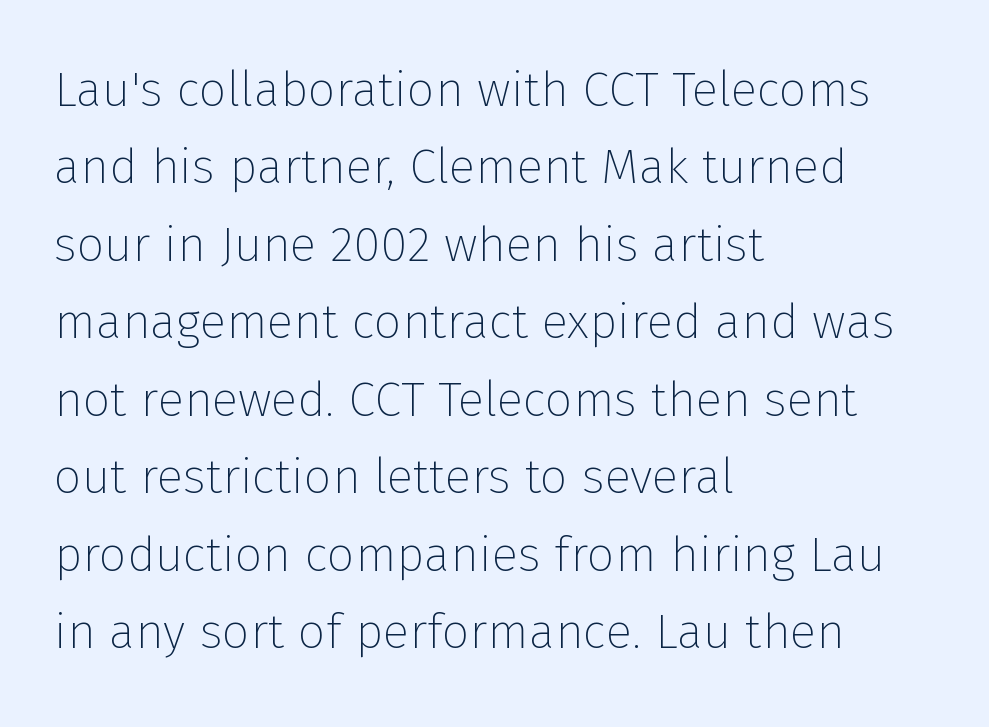
Q: Is the text bold? A: No.
Q: Is the text italic (slanted)? A: No, it is upright.
Q: Is the typeface a serif or a sans-serif typeface? A: Sans-serif.
Q: Is the text underlined? A: No.
Q: How is the paragraph aligned? A: Left-aligned.
Q: Is the spacing between letters normal or unusually wide? A: Normal.
Q: Is the spacing between lines tight, normal or loose? A: Normal.
Q: Width (condensed, normal, or wide)? A: Normal.
Q: Stroke contrast? A: Low.
Q: x-height? A: Medium.
Q: Monospaced? A: No.
